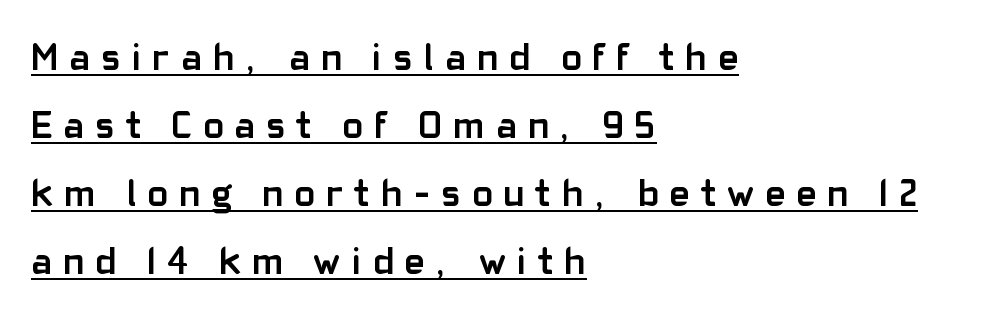
The image shows 38 px semibold sans-serif type, upright; set left-aligned, line spacing 1.79x, unusually wide letter spacing (+0.3 em), underlined; low stroke contrast and a medium x-height.
